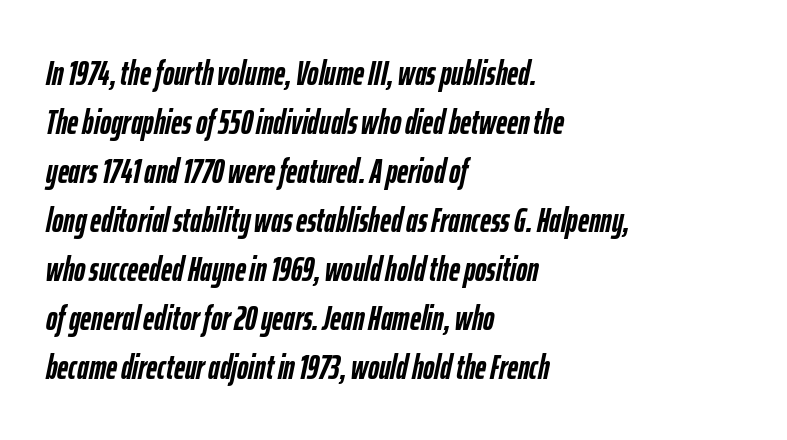
The image shows 34 px semibold, condensed type, italic (leaning right); set left-aligned, normal line spacing (1.44x), normal letter spacing, not underlined; low stroke contrast and a medium x-height.
